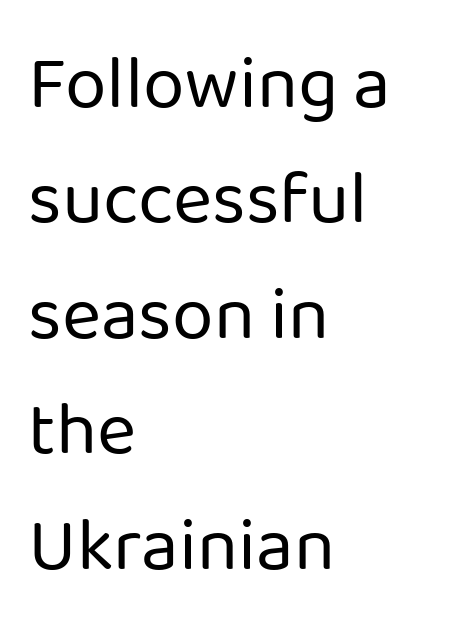
Each word holds together tightly as a unit, with standard inter-letter gaps. Underline: absent. Serifs: no, the terminals of the letterforms are clean. Nope, not italic — everything's standing straight. Line spacing here is normal.
